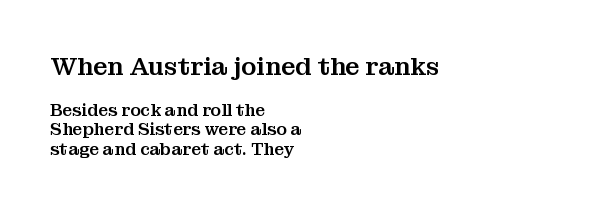
Left-aligned paragraph, ragged on the right. Lines of text with bare space underneath. Large over small — that's the arrangement of the two blocks here. Characters remain perfectly vertical along every line. Nobody touched the tracking dial on this one.
